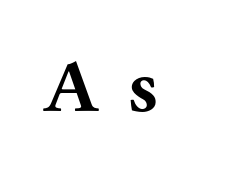
{"serif": "yes", "italic": "no", "bold": "yes", "weight": "bold", "width": "wide", "stroke_contrast": "medium", "x_height": "medium", "monospaced": "no", "underline": "no", "letter_spacing": "wide", "letter_spacing_em": 0.37, "glyph_px": 76}
